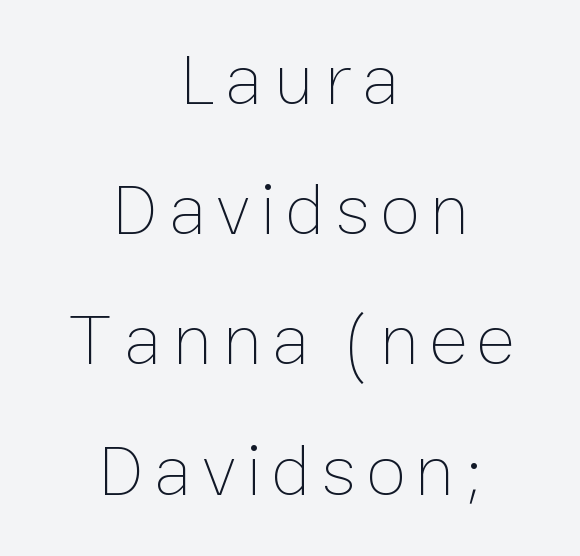
The compositor balanced each line on the midline. Think of a printed novel: that variable character pitch is what you see here. Descender tails drop into unmarked territory. The typeface has the unassuming heft of standard copy or less. This is the regular roman posture of the typeface.
